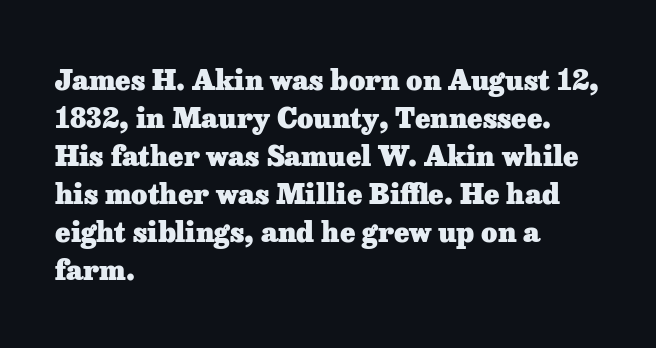
The designer went with a serif here, giving each stem small feet. Rule under the text: the space is simply empty. The paragraph has a hard left edge and a soft right edge. Vertical strokes here are truly vertical. The passage shown stacks its lines at a standard gap. This sample uses plain, unmodified letter spacing.
